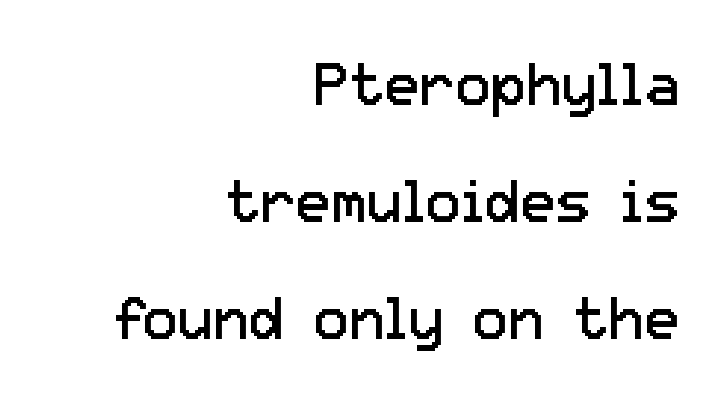
Q: Is the text bold? A: No.
Q: Is the text italic (slanted)? A: No, it is upright.
Q: Is the typeface a serif or a sans-serif typeface? A: Sans-serif.
Q: Is the text underlined? A: No.
Q: How is the paragraph aligned? A: Right-aligned.
Q: Is the spacing between letters normal or unusually wide? A: Normal.
Q: Is the spacing between lines tight, normal or loose? A: Loose.
Q: Width (condensed, normal, or wide)? A: Normal.
Q: Stroke contrast? A: Low.
Q: x-height? A: Medium.
Q: Monospaced? A: No.
